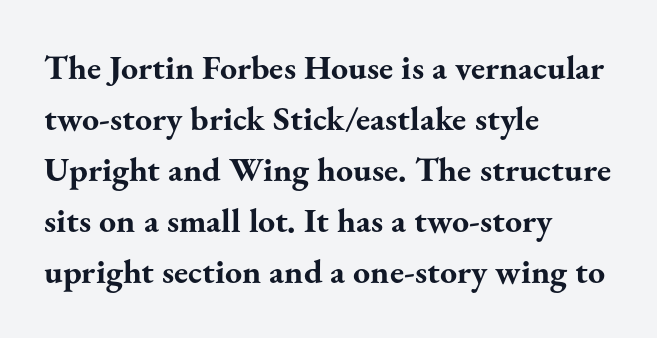
{"serif": "yes", "italic": "no", "bold": "yes", "weight": "bold", "width": "normal", "stroke_contrast": "medium", "x_height": "small", "monospaced": "no", "underline": "no", "align": "left", "line_spacing": "normal", "line_spacing_ratio": 1.5, "letter_spacing": "normal", "letter_spacing_em": 0.0, "glyph_px": 34}
